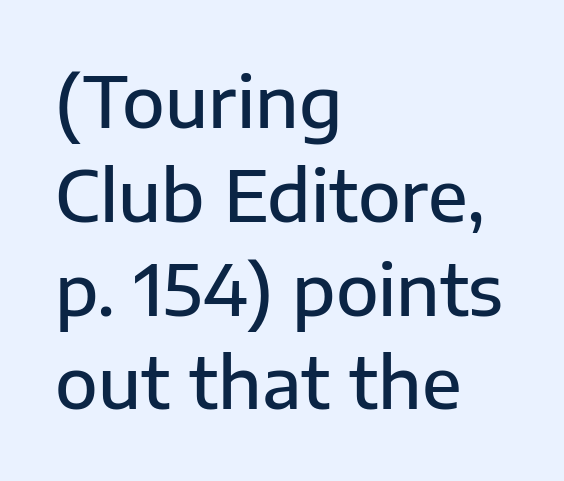
The image shows 70 px semibold sans-serif type, upright; set left-aligned, normal line spacing (1.34x), normal letter spacing, not underlined; low stroke contrast and a medium x-height.
